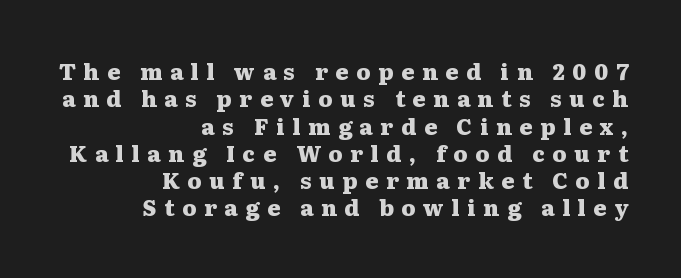
{"italic": "no", "bold": "yes", "underline": "no", "align": "right", "line_spacing_ratio": 1.24, "letter_spacing": "wide", "letter_spacing_em": 0.35, "glyph_px": 22}
